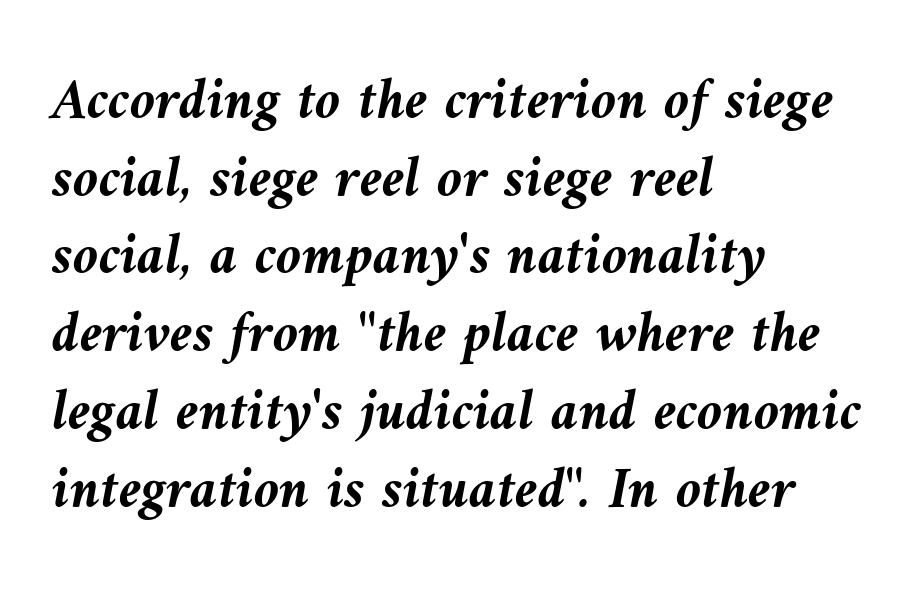
Q: Is the text bold? A: Yes.
Q: Is the text italic (slanted)? A: Yes, it leans left by about 9 degrees.
Q: Is the text underlined? A: No.
Q: How is the paragraph aligned? A: Left-aligned.
Q: Is the spacing between letters normal or unusually wide? A: Normal.
Q: Is the spacing between lines tight, normal or loose? A: Normal.
Q: Width (condensed, normal, or wide)? A: Normal.
Q: Stroke contrast? A: Medium.
Q: x-height? A: Medium.
Q: Monospaced? A: No.
